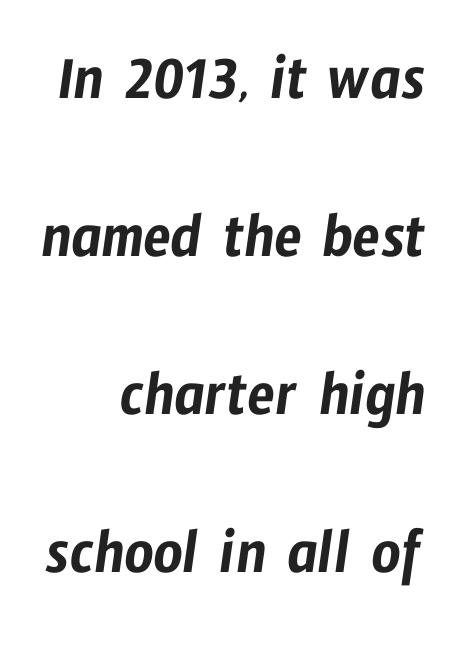
These lines are rendered in a variable-pitch font. In terms of letterform style, serifs are entirely absent. A great deal of white space separates one row of letters from the next. The words here are not underlined. Default kerning and tracking; the words read as compact shapes. The rendering anchors every line to the right-hand side.
